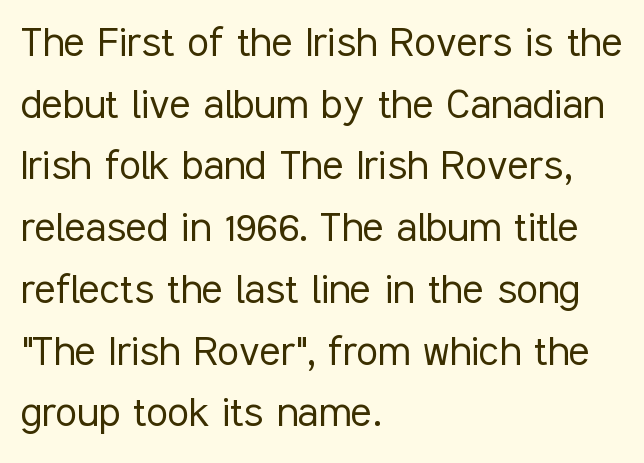
You could not count columns in this text — the font is proportionally spaced. Visually the block forms a straight wall on the left and a jagged coastline on the right. The rendering shows plain stroke endings on the letterforms — a sans-serif design. Anything drawn beneath the words? Only blank space. Ascenders rise straight up at ninety degrees.
